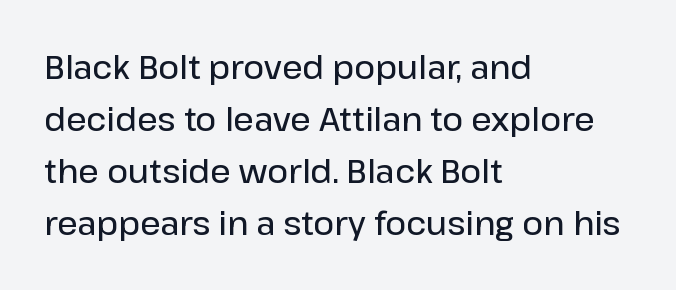
The rendering uses natural spacing where letterforms have individual widths. Successive baselines arrive at the customary interval. This is the regular roman posture of the typeface. Honestly, there is no underline to notice here at all.
